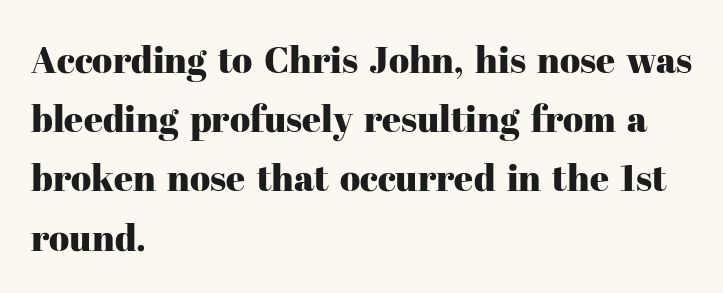
The image shows 37 px serif type, upright; set left-aligned, normal line spacing (1.6x), normal letter spacing, not underlined; high stroke contrast and a medium x-height.
